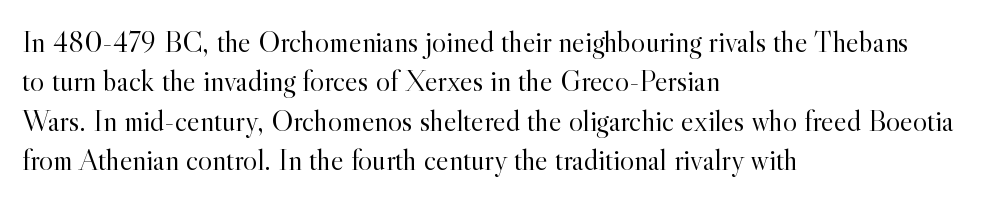
{"serif": "yes", "italic": "no", "bold": "no", "weight": "light", "width": "normal", "x_height": "small", "monospaced": "no", "underline": "no", "align": "left", "line_spacing": "normal", "line_spacing_ratio": 1.31, "letter_spacing": "normal", "letter_spacing_em": 0.0, "glyph_px": 30}
